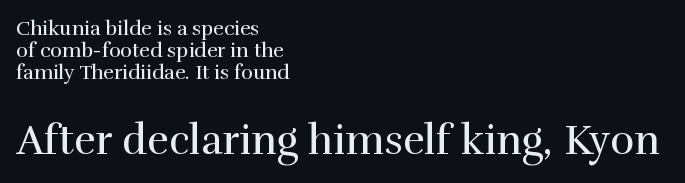
Q: Is the text bold? A: No.
Q: Is the text italic (slanted)? A: No, it is upright.
Q: Is the typeface a serif or a sans-serif typeface? A: Serif.
Q: Is the text underlined? A: No.
Q: How is the paragraph aligned? A: Left-aligned.
Q: Is the spacing between letters normal or unusually wide? A: Normal.
Q: Is the spacing between lines tight, normal or loose? A: Tight.
Q: Which block of text is set in a larger size, the first (top) or the second (bottom)? A: The second (bottom) one.
Q: Width (condensed, normal, or wide)? A: Normal.
Q: x-height? A: Medium.
Q: Monospaced? A: No.
